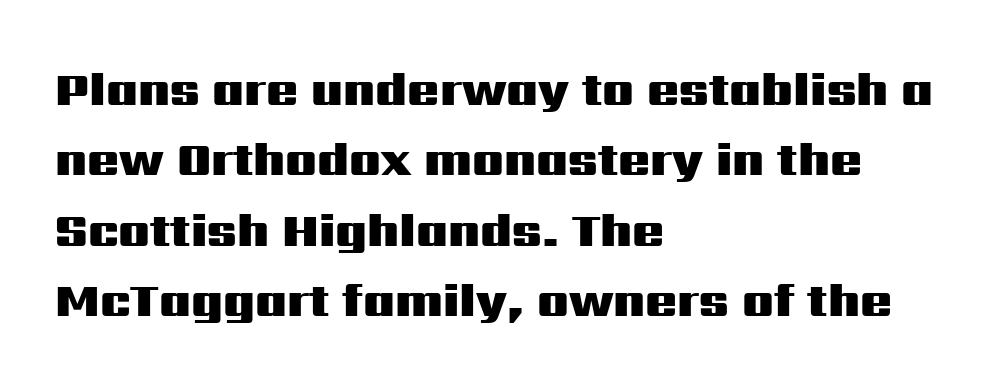
Q: Is the text bold? A: Yes.
Q: Is the text italic (slanted)? A: No, it is upright.
Q: Is the typeface a serif or a sans-serif typeface? A: Sans-serif.
Q: Is the text underlined? A: No.
Q: How is the paragraph aligned? A: Left-aligned.
Q: Is the spacing between letters normal or unusually wide? A: Normal.
Q: Is the spacing between lines tight, normal or loose? A: Normal.
Q: Width (condensed, normal, or wide)? A: Wide.
Q: Stroke contrast? A: Medium.
Q: x-height? A: Medium.
Q: Monospaced? A: No.
